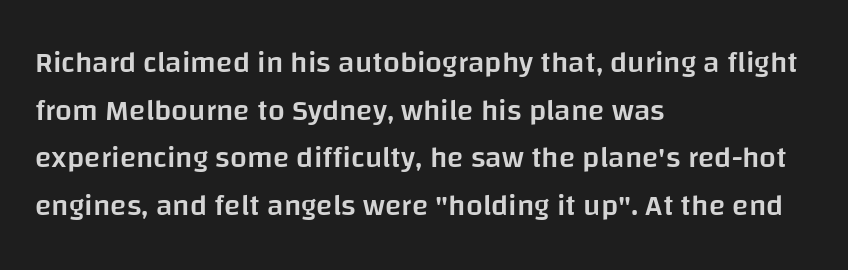
Its strokes are somewhat broadened, the hallmark of semibold type. Each line starts at the same left margin while the right side varies. How would I describe the line gaps? Plain and ordinary. Nope, not italic — everything's standing straight. Bare-footed words on every line. Typographically, this falls in the sans-serif category.
